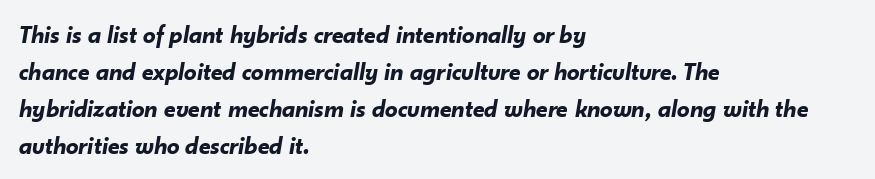
The image shows 25 px bold type, italic (leaning right); set left-aligned, normal line spacing (1.48x), normal letter spacing, not underlined.
